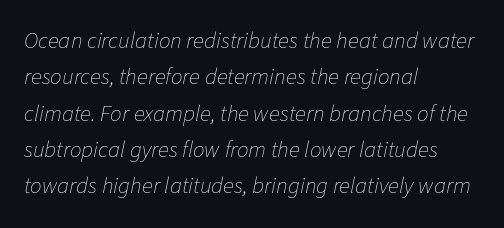
Unbolded letterforms with no extra heft. Tracking value appears to be zero — textbook default spacing. Leading matches the norm, producing a regular column. This is oblique type, the kind used for emphasis or titles. Typeset ragged right — the left edge is the straight one. Each row of text sits above clean, open space.
